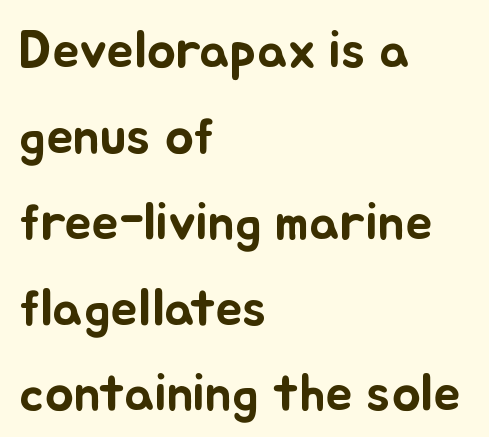
{"italic": "no", "width": "normal", "stroke_contrast": "low", "x_height": "small", "monospaced": "no", "underline": "no", "align": "left", "line_spacing": "normal", "line_spacing_ratio": 1.59, "letter_spacing": "normal", "letter_spacing_em": 0.0, "glyph_px": 54}
